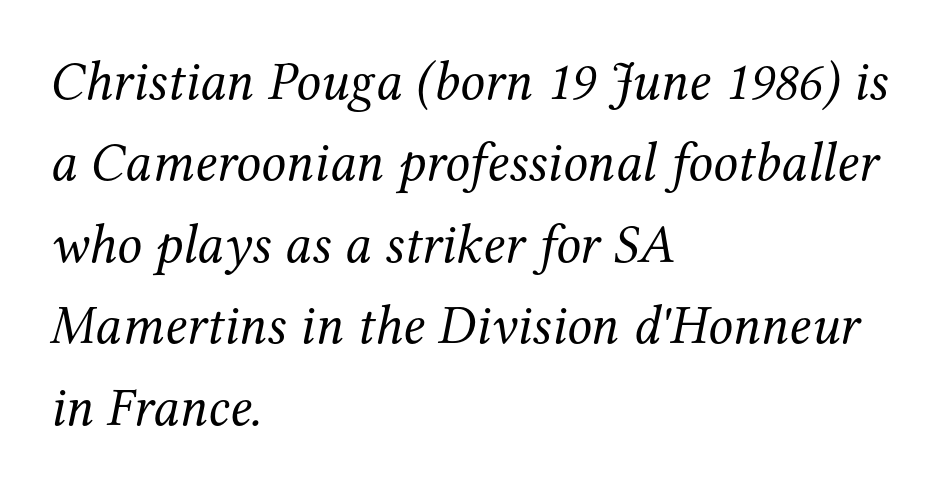
Q: Is the text bold? A: No.
Q: Is the text italic (slanted)? A: Yes, it leans right by about 12 degrees.
Q: Is the typeface a serif or a sans-serif typeface? A: Serif.
Q: Is the text underlined? A: No.
Q: How is the paragraph aligned? A: Left-aligned.
Q: Is the spacing between letters normal or unusually wide? A: Normal.
Q: Is the spacing between lines tight, normal or loose? A: Normal.
Q: Width (condensed, normal, or wide)? A: Normal.
Q: Stroke contrast? A: Medium.
Q: x-height? A: Medium.
Q: Monospaced? A: No.
